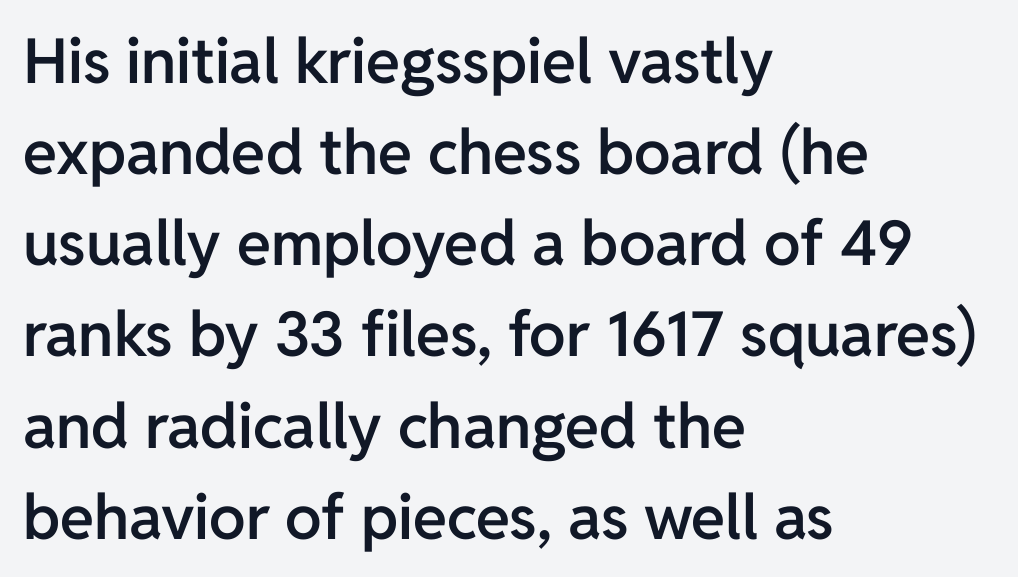
{"serif": "no", "italic": "no", "bold": "semi", "weight": "semibold", "width": "normal", "stroke_contrast": "low", "x_height": "medium", "monospaced": "no", "underline": "no", "align": "left", "line_spacing": "normal", "line_spacing_ratio": 1.47, "letter_spacing": "normal", "letter_spacing_em": 0.0, "glyph_px": 62}
